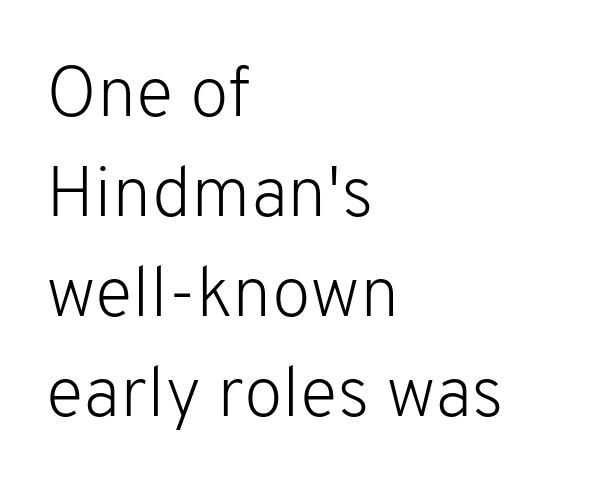
Q: Is the text bold? A: No.
Q: Is the text italic (slanted)? A: No, it is upright.
Q: Is the typeface a serif or a sans-serif typeface? A: Sans-serif.
Q: Is the text underlined? A: No.
Q: How is the paragraph aligned? A: Left-aligned.
Q: Is the spacing between letters normal or unusually wide? A: Normal.
Q: Is the spacing between lines tight, normal or loose? A: Normal.
Q: Width (condensed, normal, or wide)? A: Normal.
Q: Stroke contrast? A: Low.
Q: x-height? A: Medium.
Q: Monospaced? A: No.
